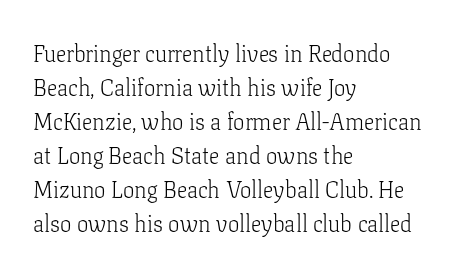
The type sits square on the baseline with zero lean. Stem width sits at or under what a default text font uses. Horizontally, the lines are justified to the leading edge only. This sample keeps an unexceptional amount of space between lines. The space beneath each line is pristine and unruled. There is no visible air inserted between adjacent glyphs.
